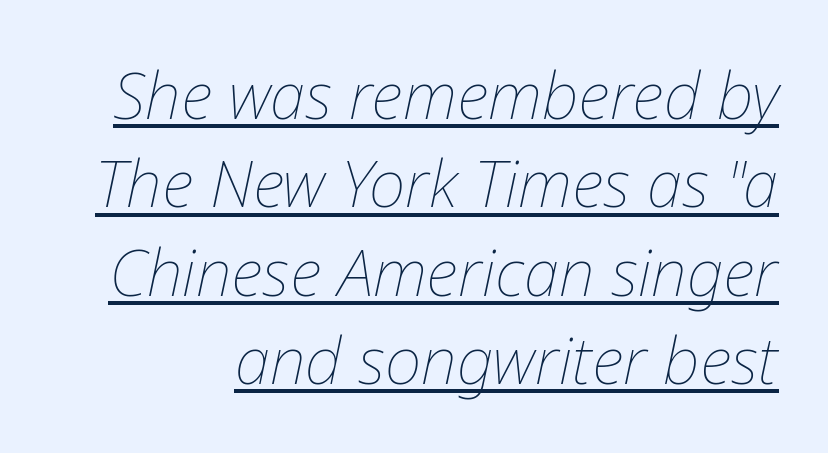
Q: Is the text bold? A: No.
Q: Is the text italic (slanted)? A: Yes, it leans right by about 12 degrees.
Q: Is the text underlined? A: Yes.
Q: Is the spacing between letters normal or unusually wide? A: Normal.
Q: Is the spacing between lines tight, normal or loose? A: Normal.
Q: Width (condensed, normal, or wide)? A: Normal.
Q: Stroke contrast? A: Low.
Q: x-height? A: Medium.
Q: Monospaced? A: No.
